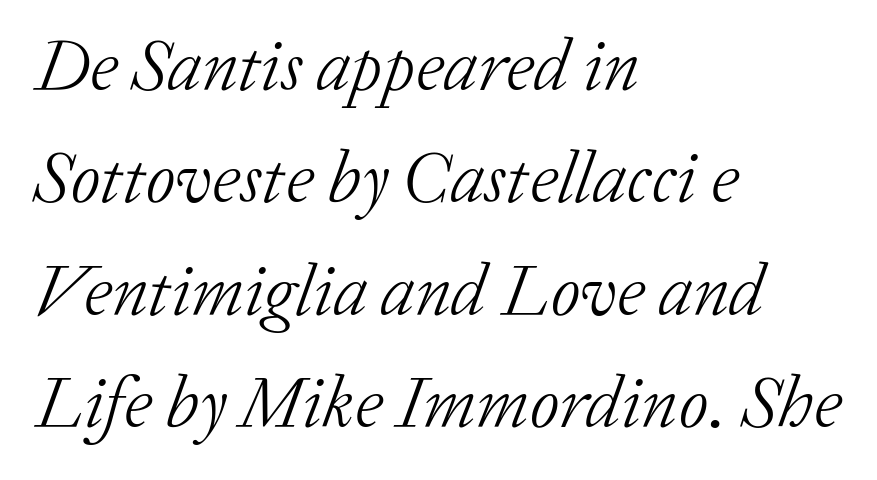
The image shows 73 px light serif type, italic (leaning right); set left-aligned, normal line spacing (1.54x), normal letter spacing, not underlined; low stroke contrast and a medium x-height.
